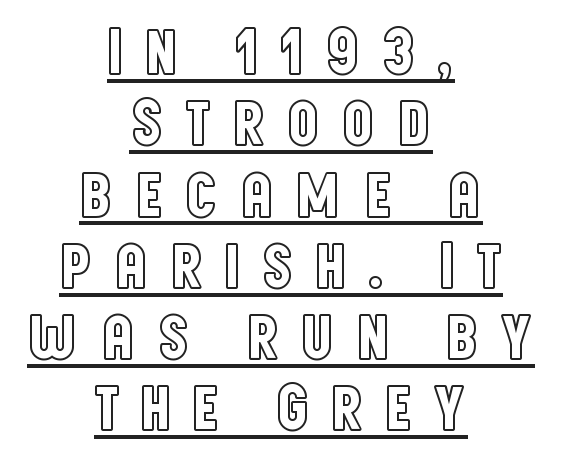
Q: Is the text italic (slanted)? A: No, it is upright.
Q: Is the text underlined? A: Yes.
Q: How is the paragraph aligned? A: Centered.
Q: Is the spacing between letters normal or unusually wide? A: Unusually wide.
Q: Is the spacing between lines tight, normal or loose? A: Tight.
Q: Width (condensed, normal, or wide)? A: Condensed.
Q: x-height? A: Large.
Q: Monospaced? A: No.
